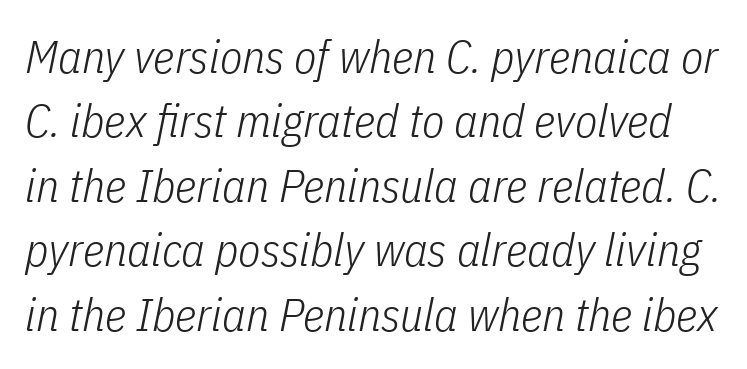
{"italic": "yes", "lean": "right", "slant_degrees": 11, "bold": "no", "weight": "light", "width": "condensed", "stroke_contrast": "low", "x_height": "medium", "monospaced": "no", "underline": "no", "line_spacing": "normal", "line_spacing_ratio": 1.4, "letter_spacing": "normal", "letter_spacing_em": 0.0, "glyph_px": 46}
